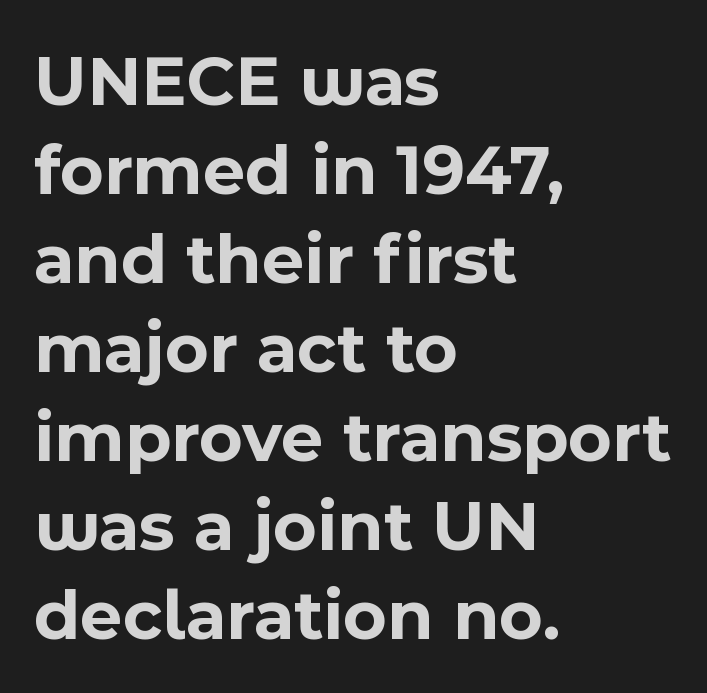
Q: Is the text bold? A: Yes.
Q: Is the text italic (slanted)? A: No, it is upright.
Q: Is the typeface a serif or a sans-serif typeface? A: Sans-serif.
Q: Is the text underlined? A: No.
Q: How is the paragraph aligned? A: Left-aligned.
Q: Is the spacing between letters normal or unusually wide? A: Normal.
Q: Width (condensed, normal, or wide)? A: Normal.
Q: x-height? A: Medium.
Q: Monospaced? A: No.
